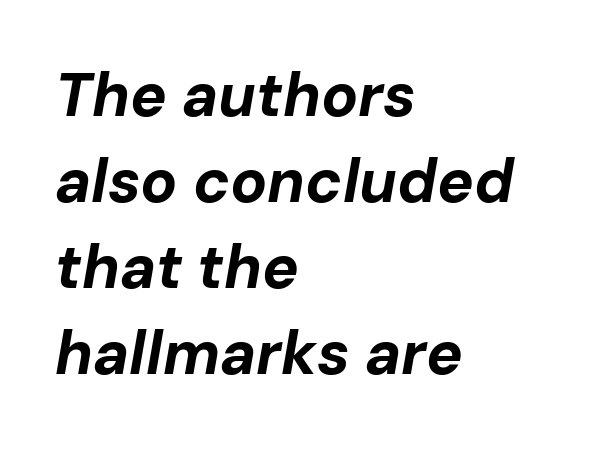
Looks like regular typesetting: each glyph gets only the width it needs. The passage shown leans; its letterforms are oblique. Compared with typical paragraphs, the rows here are spaced about the same. In terms of letterspacing, this is plain default setting.
